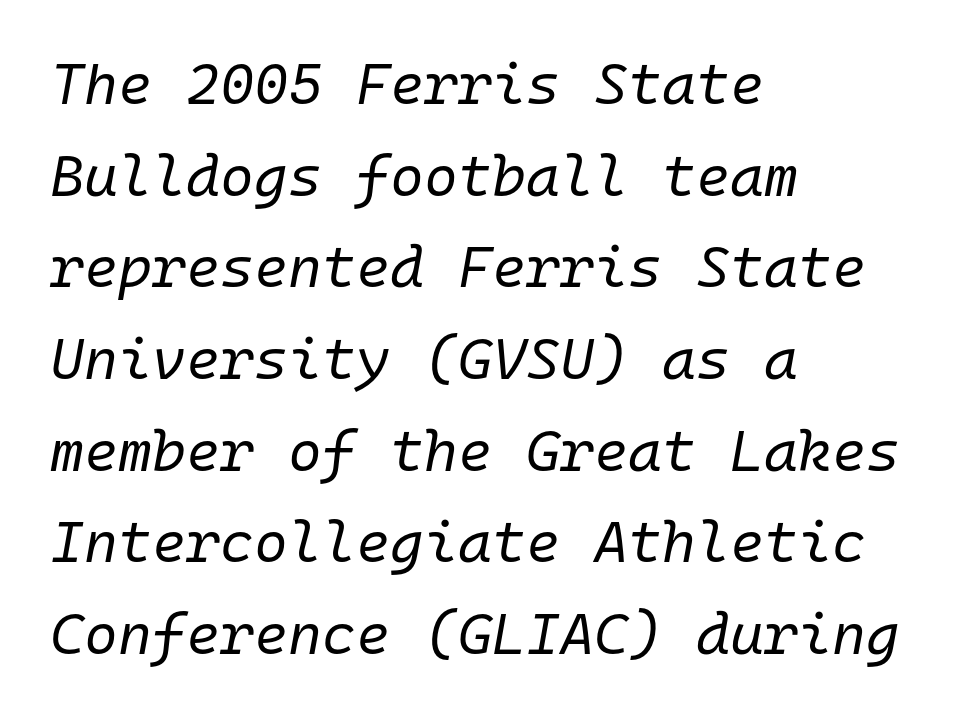
The horizontal fit of the characters is conventional and even. Think of a typewriter: that constant character pitch is what you see here. A typesetter would mark this as italic. The ragged edge is on the right, which tells us the setting is flush left. Beneath every word, the page is bare. These lines sit exactly where default settings would place them.
